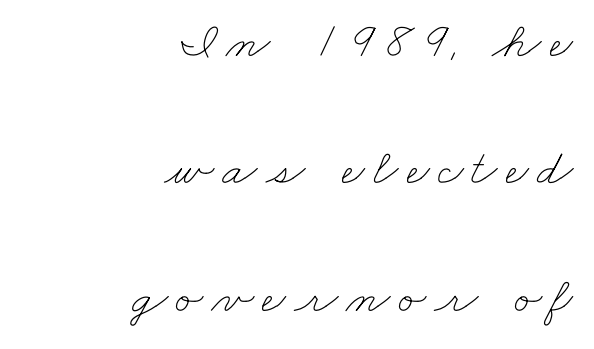
Compared with typical paragraphs, the rows here are farther apart. Ink coverage per letter is moderate at most. The space directly below the letters is spotless. The face used here is proportionally spaced, like ordinary book or web type.
